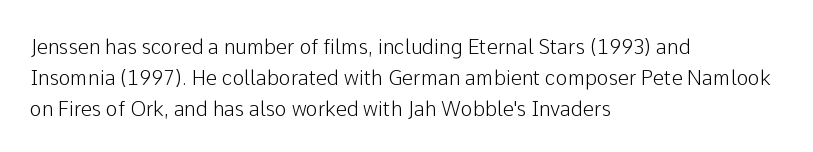
The image shows 20 px text type, upright; set left-aligned, normal line spacing (1.56x), normal letter spacing, not underlined.
